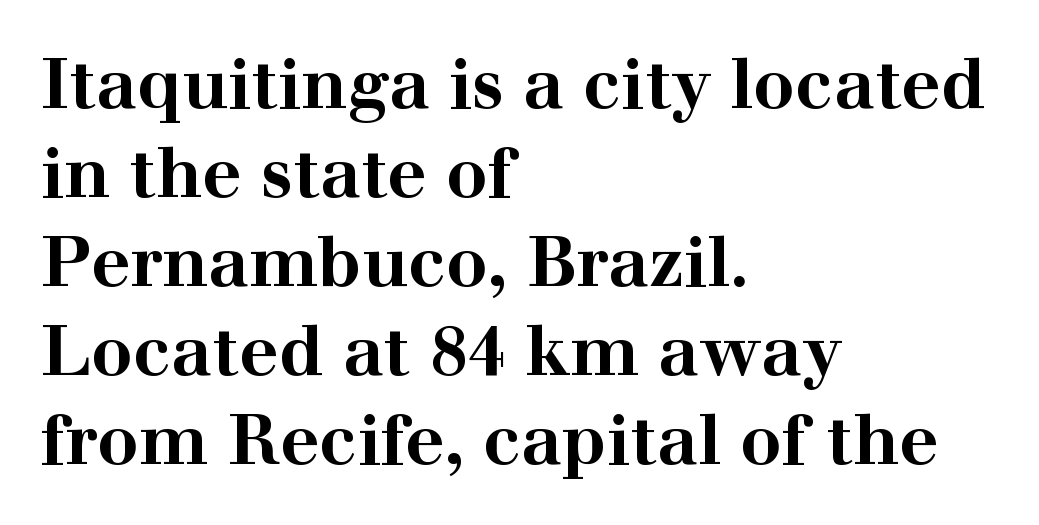
The image shows 69 px bold, wide serif type, upright; set left-aligned, normal line spacing (1.29x), normal letter spacing, not underlined; high stroke contrast and a medium x-height.
